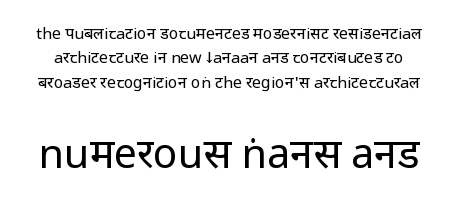
{"serif": "no", "italic": "no", "bold": "no", "weight": "regular", "width": "condensed", "stroke_contrast": "low", "underline": "no", "line_spacing": "normal", "line_spacing_ratio": 1.53, "letter_spacing": "normal", "letter_spacing_em": 0.0, "larger_block": "second", "size_ratio": 2.56, "glyph_px": 41}
